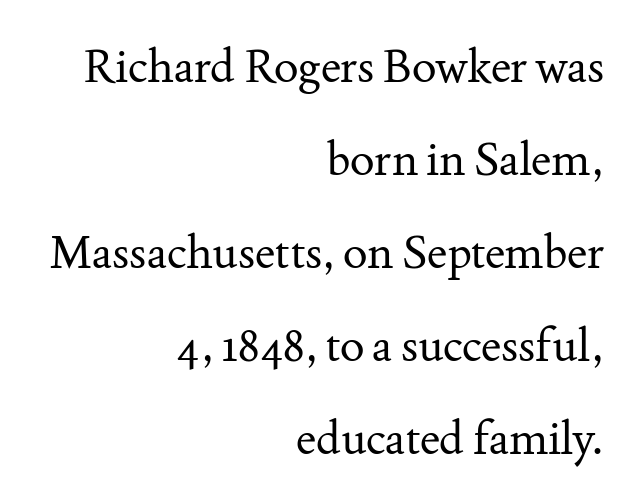
Each letter keeps its own natural width here, so spacing adapts to shape. Weight: regular or lighter. Quick note: interline space is abundant. Alignment: flush right.
